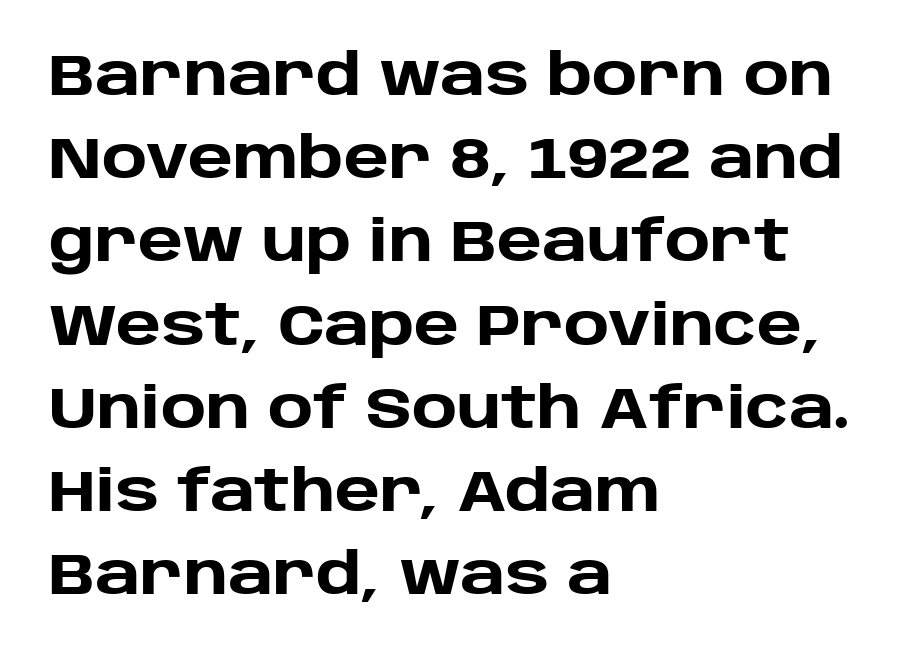
The image shows 57 px heavy sans-serif type, upright; set left-aligned, normal line spacing (1.46x), normal letter spacing, not underlined; low stroke contrast and a large x-height.
